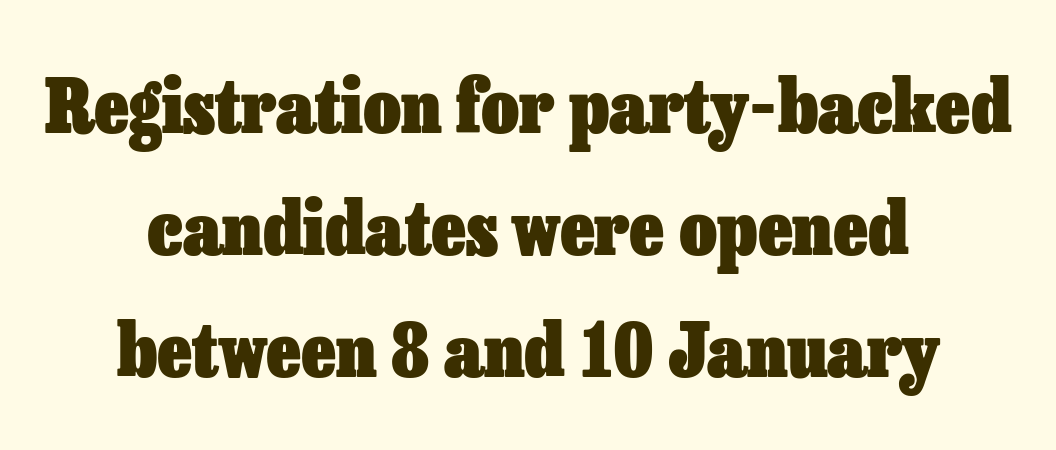
Q: Is the text bold? A: Yes.
Q: Is the text italic (slanted)? A: No, it is upright.
Q: Is the text underlined? A: No.
Q: How is the paragraph aligned? A: Centered.
Q: Is the spacing between letters normal or unusually wide? A: Normal.
Q: Is the spacing between lines tight, normal or loose? A: Normal.
Q: Width (condensed, normal, or wide)? A: Normal.
Q: Stroke contrast? A: Low.
Q: x-height? A: Medium.
Q: Monospaced? A: No.
